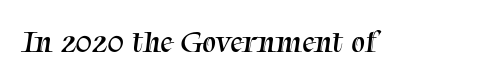
{"serif": "yes", "bold": "no", "weight": "regular", "width": "normal", "stroke_contrast": "medium", "x_height": "medium", "monospaced": "no", "underline": "no", "letter_spacing": "normal", "letter_spacing_em": 0.0, "glyph_px": 31}
